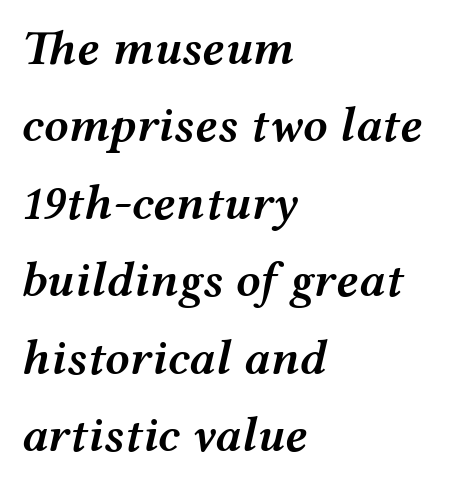
The image shows 49 px semibold, wide type, italic (leaning right); set left-aligned, normal line spacing (1.58x), normal letter spacing, not underlined; medium stroke contrast and a medium x-height.
